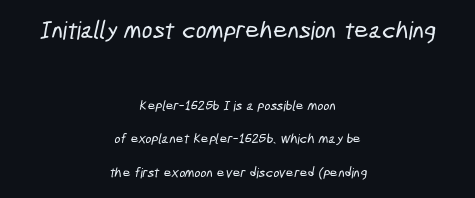
Note: larger setting up top, smaller setting below. Neither beginnings nor endings align; midpoints do. The leading is generous, giving the passage an open texture. Plain, unruled lines of type. In terms of letterspacing, this is plain default setting.
